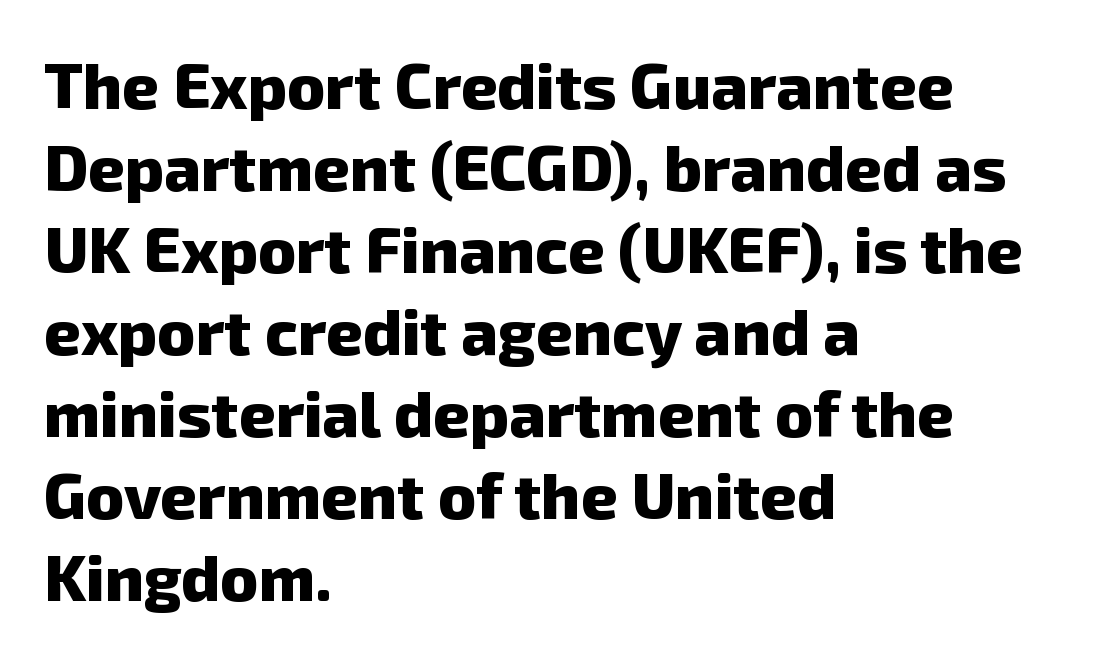
Q: Is the text bold? A: Yes.
Q: Is the typeface a serif or a sans-serif typeface? A: Sans-serif.
Q: Is the text underlined? A: No.
Q: How is the paragraph aligned? A: Left-aligned.
Q: Is the spacing between letters normal or unusually wide? A: Normal.
Q: Is the spacing between lines tight, normal or loose? A: Normal.
Q: Width (condensed, normal, or wide)? A: Normal.
Q: Stroke contrast? A: Low.
Q: x-height? A: Medium.
Q: Monospaced? A: No.
